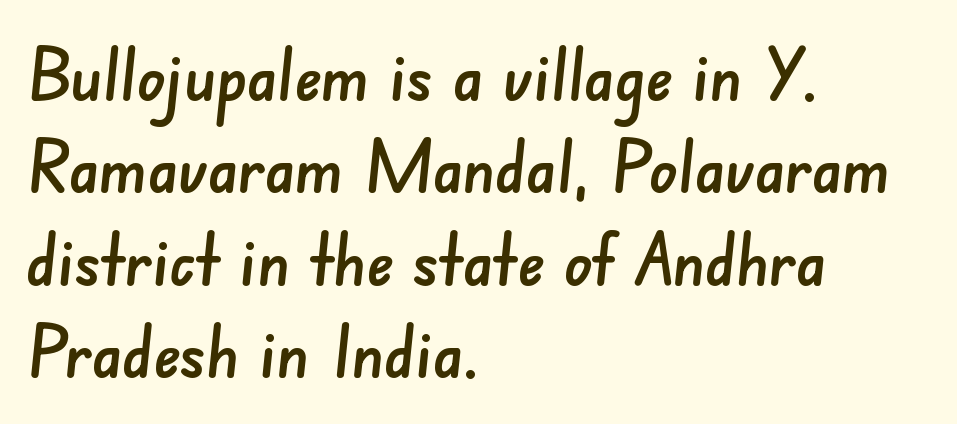
The image shows 71 px sans-serif type; set left-aligned, normal line spacing (1.3x), normal letter spacing, not underlined; low stroke contrast and a small x-height.
